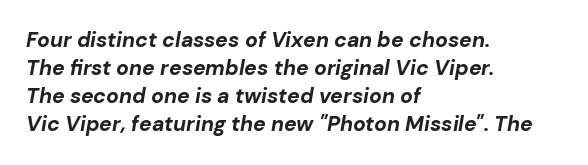
Typographic density is high because the face is bold. Honestly, the letter spacing is just normal — you wouldn't notice it. The words here are not underlined. Slant detected: the letters are inclined. Regarding leading, the lines here are spaced in the standard way. The compositor pushed each line to the left boundary.
